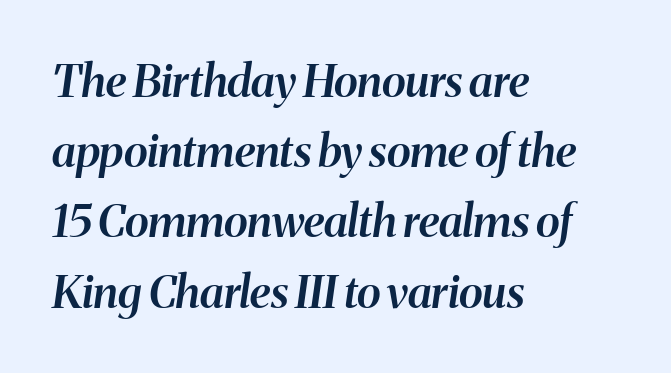
{"italic": "yes", "lean": "right", "slant_degrees": 8, "bold": "semi", "weight": "semibold", "width": "normal", "stroke_contrast": "medium", "x_height": "medium", "monospaced": "no", "underline": "no", "align": "left", "line_spacing": "normal", "line_spacing_ratio": 1.56, "letter_spacing": "normal", "letter_spacing_em": 0.0, "glyph_px": 45}
